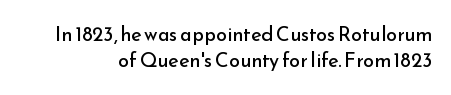
{"italic": "no", "bold": "no", "underline": "no", "line_spacing": "normal", "line_spacing_ratio": 1.31, "letter_spacing": "normal", "letter_spacing_em": 0.0, "glyph_px": 20}
